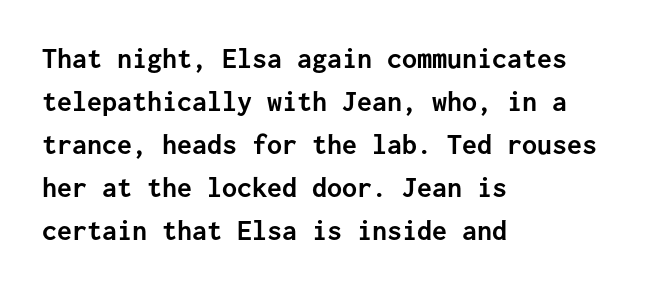
The words here are not underlined. What stands out about the letter spacing? Nothing — it is the standard amount. Each line starts at the same left margin while the right side varies. You'd pick this weight for a headline — it's a proper bold.
